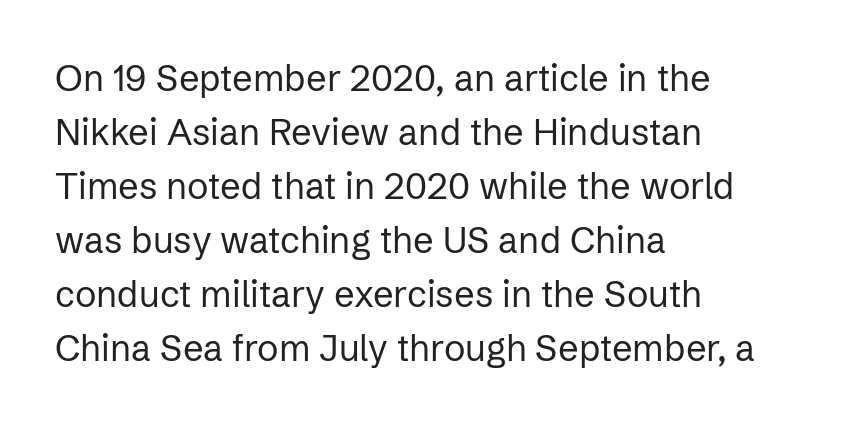
{"serif": "no", "italic": "no", "bold": "no", "weight": "regular", "width": "normal", "stroke_contrast": "low", "x_height": "medium", "monospaced": "no", "underline": "no", "align": "left", "line_spacing": "normal", "line_spacing_ratio": 1.5, "letter_spacing": "normal", "letter_spacing_em": 0.0, "glyph_px": 36}
